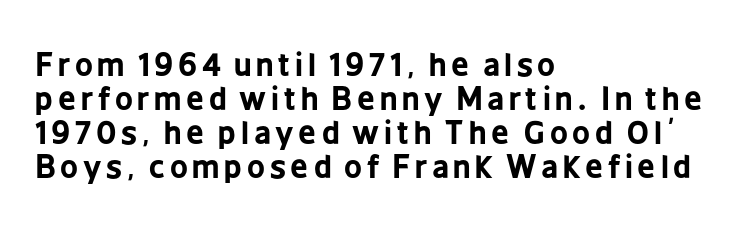
{"serif": "no", "italic": "no", "bold": "yes", "weight": "bold", "width": "condensed", "stroke_contrast": "low", "x_height": "medium", "monospaced": "no", "underline": "no", "align": "left", "line_spacing": "tight", "line_spacing_ratio": 1.1, "glyph_px": 31}
